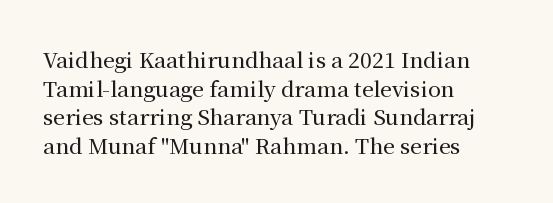
Q: Is the text italic (slanted)? A: No, it is upright.
Q: Is the text underlined? A: No.
Q: How is the paragraph aligned? A: Left-aligned.
Q: Is the spacing between letters normal or unusually wide? A: Normal.
Q: Is the spacing between lines tight, normal or loose? A: Normal.
